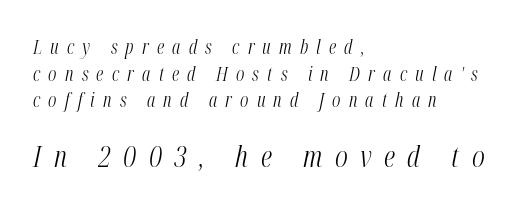
Slant detected: the letters are inclined. The font sits on the lighter half of the weight spectrum, regular included. Reading top to bottom, the characters get bigger at the block break. These lines have a slow, spaced-out rhythm from letter to letter. This sample keeps an unexceptional amount of space between lines.
